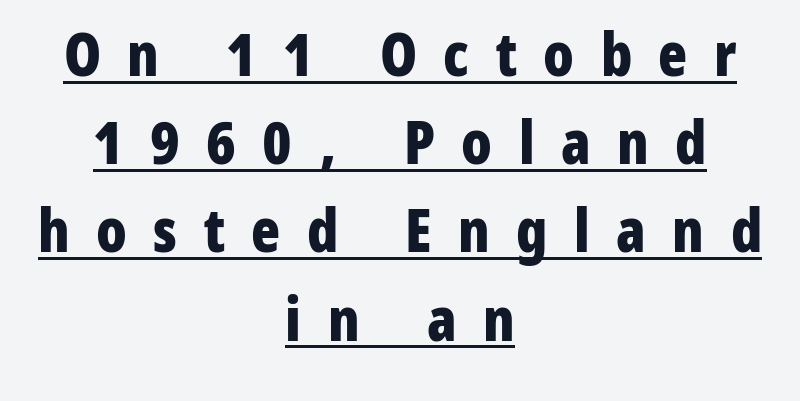
Q: Is the text bold? A: Yes.
Q: Is the text italic (slanted)? A: No, it is upright.
Q: Is the typeface a serif or a sans-serif typeface? A: Sans-serif.
Q: Is the text underlined? A: Yes.
Q: How is the paragraph aligned? A: Centered.
Q: Is the spacing between letters normal or unusually wide? A: Unusually wide.
Q: Is the spacing between lines tight, normal or loose? A: Normal.
Q: Width (condensed, normal, or wide)? A: Condensed.
Q: Stroke contrast? A: Low.
Q: x-height? A: Medium.
Q: Monospaced? A: No.
